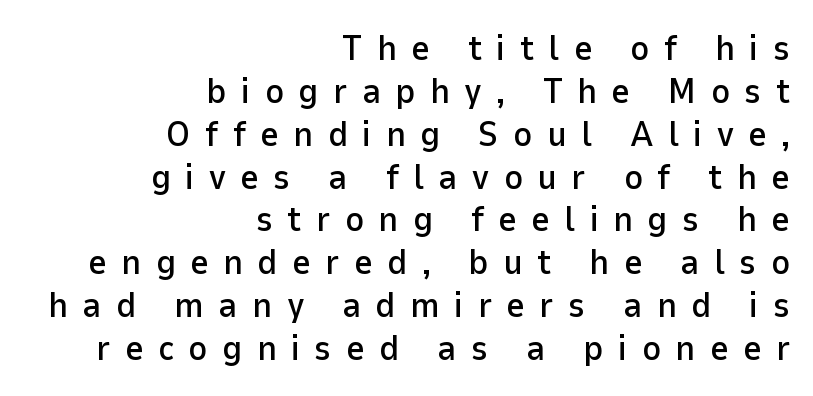
Q: Is the text italic (slanted)? A: No, it is upright.
Q: Is the typeface a serif or a sans-serif typeface? A: Sans-serif.
Q: Is the text underlined? A: No.
Q: How is the paragraph aligned? A: Right-aligned.
Q: Is the spacing between letters normal or unusually wide? A: Unusually wide.
Q: Width (condensed, normal, or wide)? A: Normal.
Q: Stroke contrast? A: Low.
Q: x-height? A: Medium.
Q: Monospaced? A: No.
